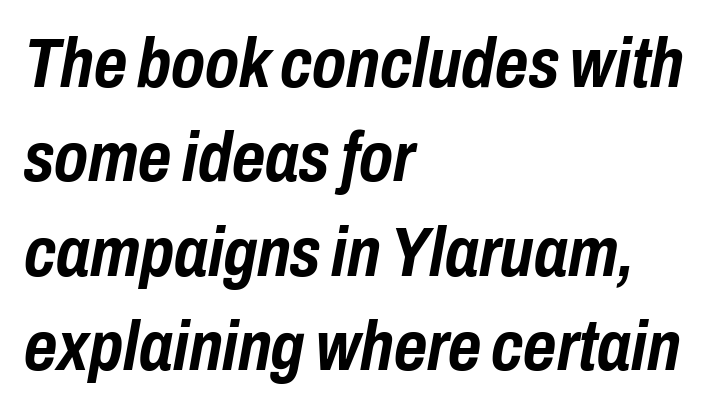
{"italic": "yes", "lean": "right", "slant_degrees": 10, "bold": "yes", "weight": "semibold", "width": "condensed", "stroke_contrast": "low", "x_height": "medium", "monospaced": "no", "underline": "no", "align": "left", "line_spacing": "normal", "line_spacing_ratio": 1.33, "letter_spacing": "normal", "letter_spacing_em": 0.0, "glyph_px": 71}
